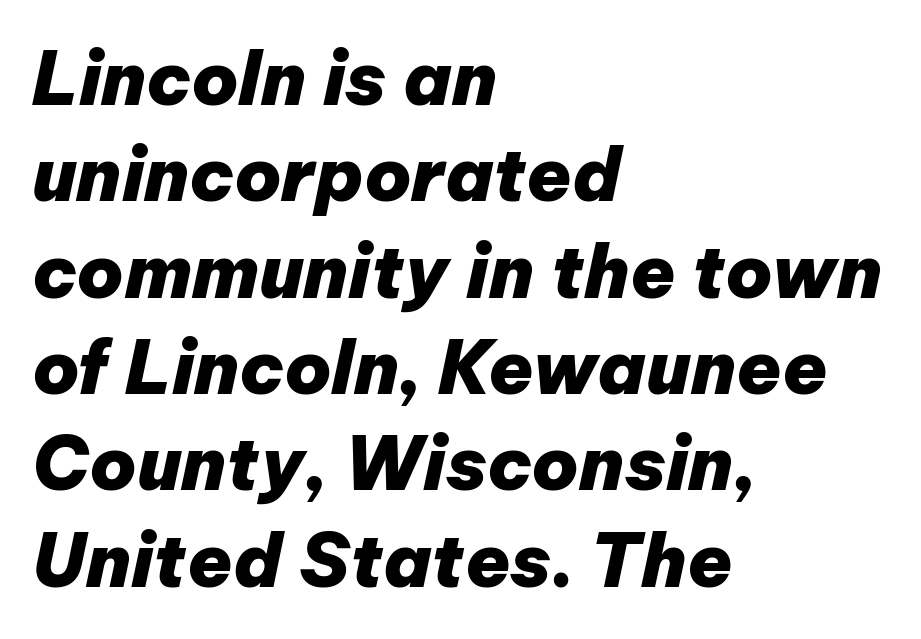
The lines are quadded left. Rows of type keep a routine distance in the vertical direction. The face used here has a pronounced slope to its letters. Typographic density is high because the face is bold. Here the designer chose a conventional face with non-uniform glyph widths. Standard letterfit; no display-style spreading of the glyphs.
